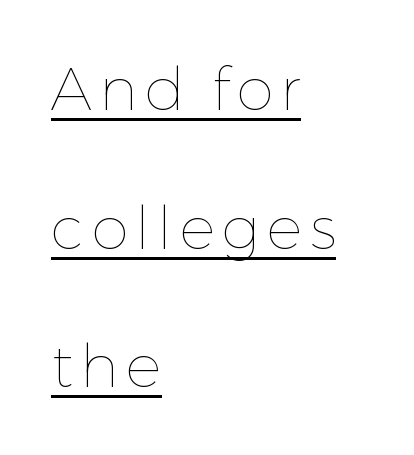
{"italic": "no", "bold": "no", "weight": "thin", "width": "normal", "stroke_contrast": "low", "x_height": "medium", "monospaced": "no", "underline": "yes", "align": "left", "line_spacing": "loose", "line_spacing_ratio": 2.31, "glyph_px": 60}
